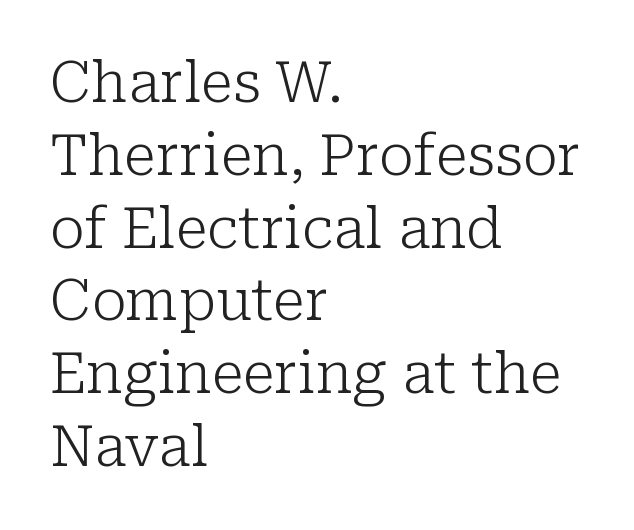
The image shows 56 px light serif type, upright; set left-aligned, normal line spacing (1.3x), normal letter spacing, not underlined; low stroke contrast and a medium x-height.
